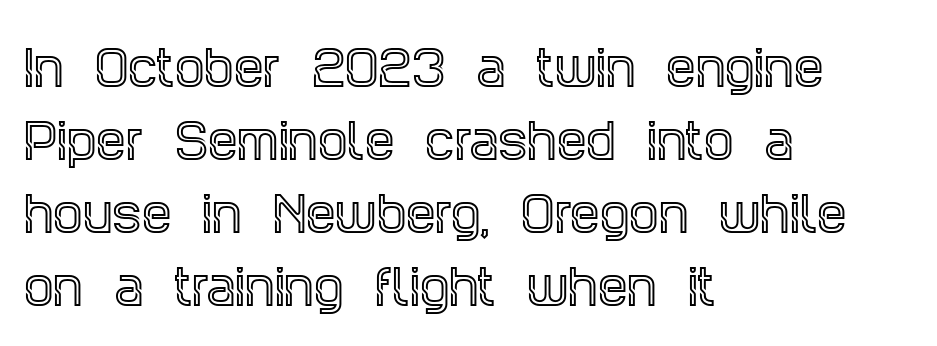
Q: Is the text italic (slanted)? A: No, it is upright.
Q: Is the typeface a serif or a sans-serif typeface? A: Serif.
Q: Is the text underlined? A: No.
Q: How is the paragraph aligned? A: Left-aligned.
Q: Is the spacing between letters normal or unusually wide? A: Normal.
Q: Is the spacing between lines tight, normal or loose? A: Normal.
Q: Width (condensed, normal, or wide)? A: Condensed.
Q: x-height? A: Large.
Q: Monospaced? A: No.
